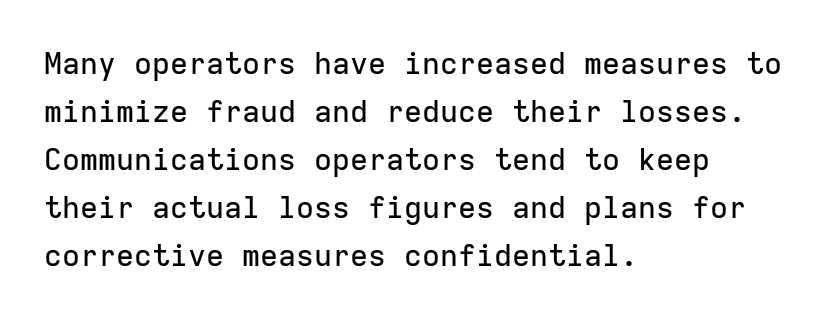
One-word summary of the alignment: left. The letterforms sit shoulder to shoulder at normal distance. Descender tails drop into unmarked territory. Posture: vertical.
